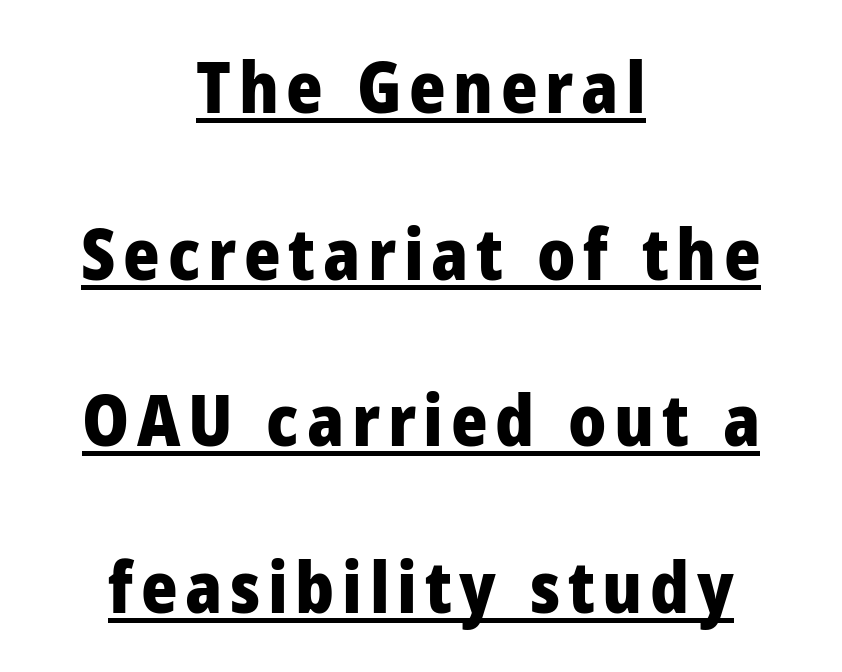
How would I describe the line gaps? Wide and relaxed. The rag falls on both sides of this text block equally. You'd pick this weight for a headline — it's a proper bold. Looks like regular typesetting: each glyph gets only the width it needs.
